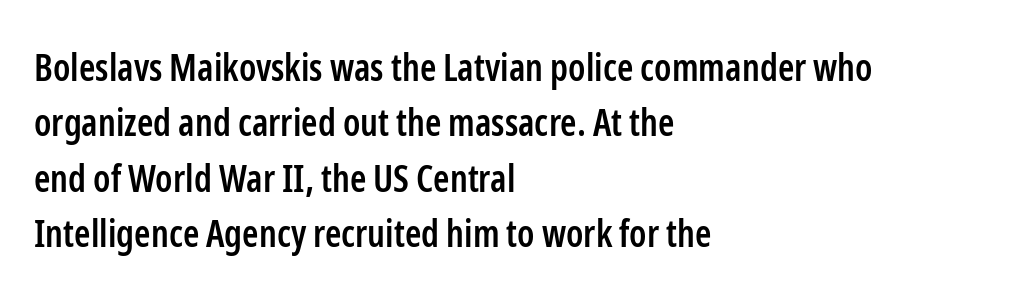
Q: Is the text bold? A: Semi-bold.
Q: Is the text italic (slanted)? A: No, it is upright.
Q: Is the typeface a serif or a sans-serif typeface? A: Sans-serif.
Q: Is the text underlined? A: No.
Q: How is the paragraph aligned? A: Left-aligned.
Q: Is the spacing between letters normal or unusually wide? A: Normal.
Q: Is the spacing between lines tight, normal or loose? A: Normal.
Q: Width (condensed, normal, or wide)? A: Condensed.
Q: Stroke contrast? A: Low.
Q: x-height? A: Medium.
Q: Monospaced? A: No.
